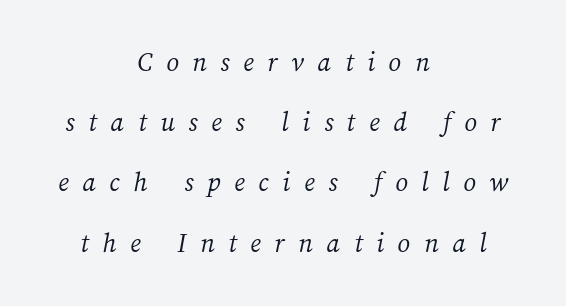
{"bold": "no", "weight": "light", "width": "normal", "stroke_contrast": "medium", "x_height": "medium", "monospaced": "no", "underline": "no", "align": "center", "line_spacing": "loose", "line_spacing_ratio": 2.15, "letter_spacing": "wide", "letter_spacing_em": 0.49, "glyph_px": 28}
